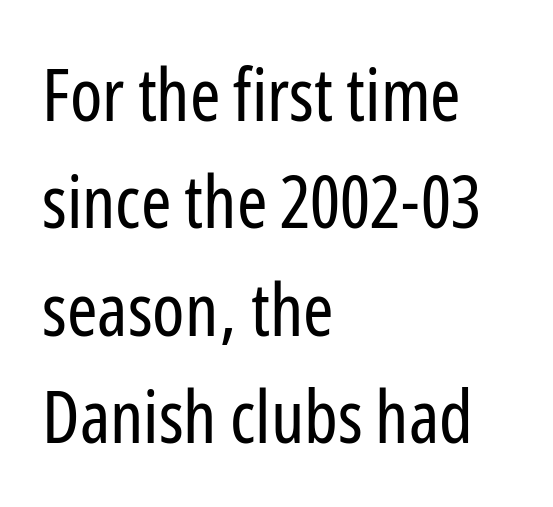
These lines are set flush left with a ragged right edge. Line spacing here is normal. The rendering uses natural spacing where letterforms have individual widths. The strokes are not fattened; the text isn't bold. A clean baseline with only descenders dipping below it. Stroke terminals: plain, sans-serif.
